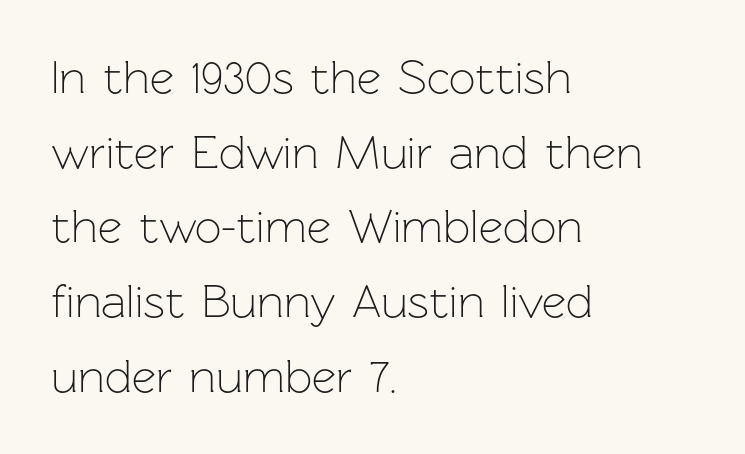
The image shows 47 px light sans-serif type, upright; set left-aligned, normal line spacing (1.59x), normal letter spacing, not underlined; low stroke contrast and a medium x-height.
